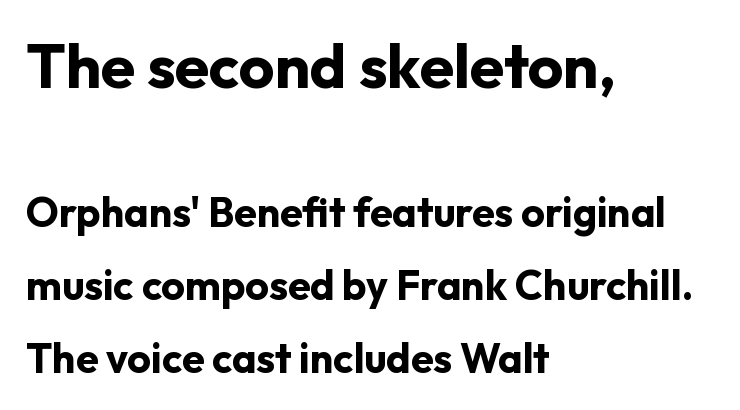
{"serif": "no", "italic": "no", "bold": "yes", "weight": "bold", "width": "normal", "stroke_contrast": "low", "x_height": "medium", "monospaced": "no", "underline": "no", "align": "left", "line_spacing_ratio": 1.78, "letter_spacing": "normal", "letter_spacing_em": 0.0, "larger_block": "first", "size_ratio": 1.51, "glyph_px": 62}
